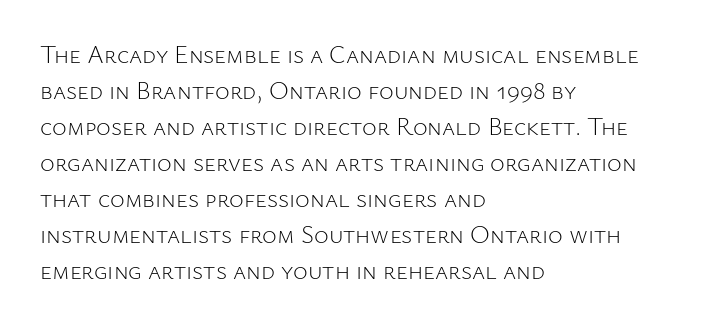
The rendering anchors every line to the left-hand side. Words appear dense and cohesive because spacing is normal. Does the leading feel generous? No, just average. A quiet, ordinary-to-light weight characterises the typeface.
